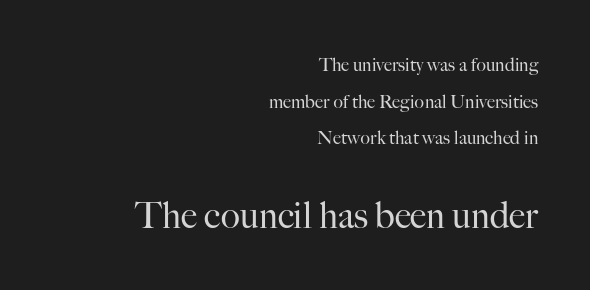
Q: Is the text bold? A: No.
Q: Is the text italic (slanted)? A: No, it is upright.
Q: Is the typeface a serif or a sans-serif typeface? A: Serif.
Q: Is the text underlined? A: No.
Q: How is the paragraph aligned? A: Right-aligned.
Q: Is the spacing between letters normal or unusually wide? A: Normal.
Q: Is the spacing between lines tight, normal or loose? A: Loose.
Q: Which block of text is set in a larger size, the first (top) or the second (bottom)? A: The second (bottom) one.
Q: Width (condensed, normal, or wide)? A: Normal.
Q: Stroke contrast? A: High.
Q: x-height? A: Small.
Q: Monospaced? A: No.
